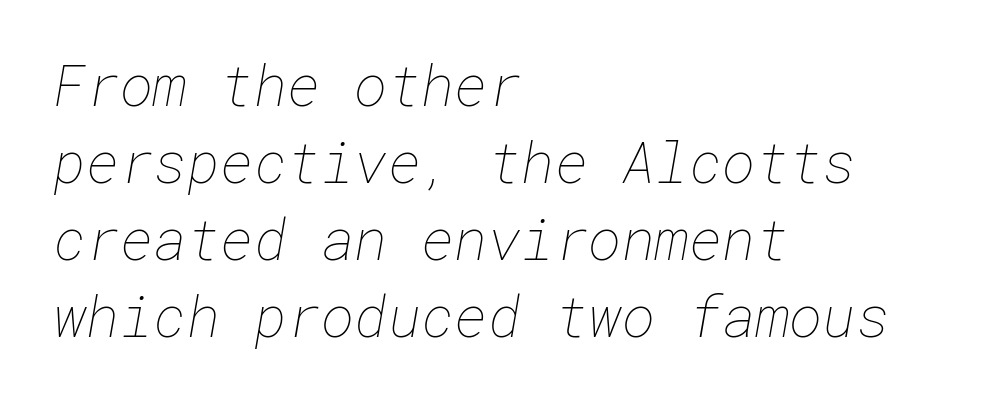
Vertical spacing — default. Counters stay open thanks to moderate or lighter strokes. Nobody drew a line under any word here. Does the copy run flush right? No — it runs flush left. Look at the tracking — it's just the regular setting, nothing added.
